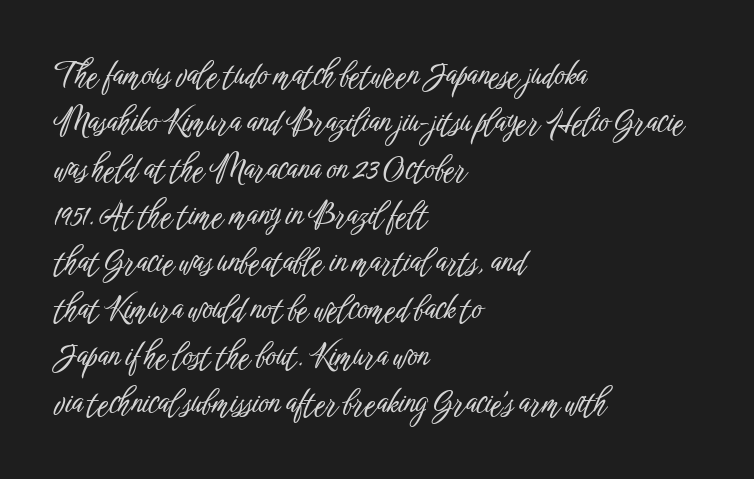
This rendering uses left alignment, leaving the right contour irregular. Between one letter and the next there's only the usual sliver of space. The rendering uses natural spacing where letterforms have individual widths. The foot of each line stays bare and open.
